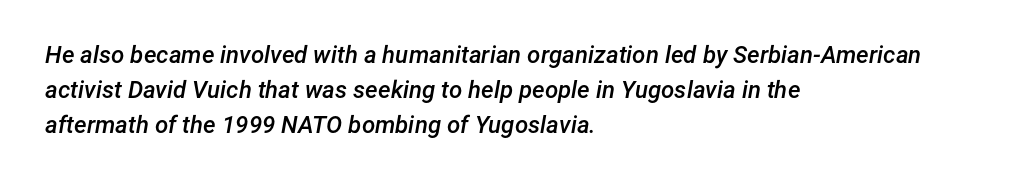
Q: Is the text bold? A: Semi-bold.
Q: Is the text italic (slanted)? A: Yes, it leans right by about 12 degrees.
Q: Is the text underlined? A: No.
Q: How is the paragraph aligned? A: Left-aligned.
Q: Is the spacing between letters normal or unusually wide? A: Normal.
Q: Is the spacing between lines tight, normal or loose? A: Normal.
